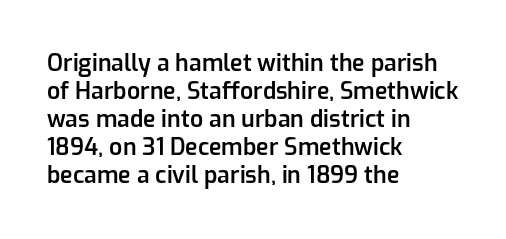
Alignment: flush left. Short note: letters normally spaced. The space directly below the letters is spotless. It's the straight-up-and-down kind of type. Stroke thickness is moderately raised; the sample reads as semibold.
